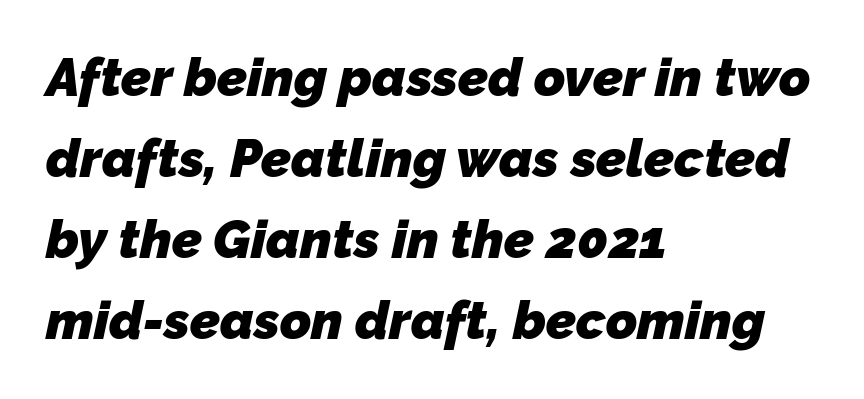
Q: Is the text bold? A: Yes.
Q: Is the typeface a serif or a sans-serif typeface? A: Sans-serif.
Q: Is the text underlined? A: No.
Q: How is the paragraph aligned? A: Left-aligned.
Q: Is the spacing between letters normal or unusually wide? A: Normal.
Q: Is the spacing between lines tight, normal or loose? A: Normal.
Q: Width (condensed, normal, or wide)? A: Normal.
Q: Stroke contrast? A: Low.
Q: x-height? A: Medium.
Q: Monospaced? A: No.
